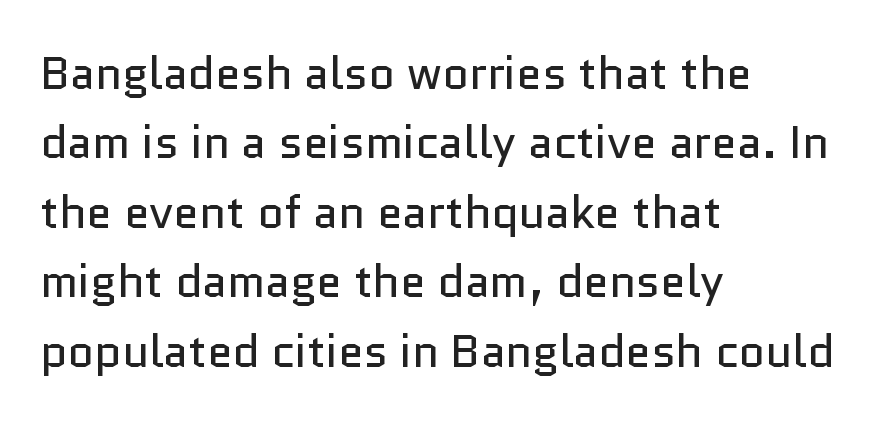
{"serif": "no", "italic": "no", "bold": "no", "weight": "regular", "width": "normal", "stroke_contrast": "low", "x_height": "medium", "monospaced": "no", "underline": "no", "align": "left", "line_spacing": "normal", "line_spacing_ratio": 1.51, "letter_spacing": "normal", "letter_spacing_em": 0.0, "glyph_px": 46}
